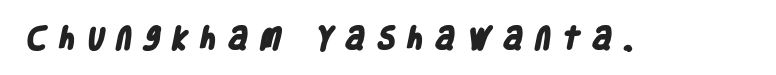
The tracking jumps out immediately: characters are airy and widely separated. Letters rest on an invisible, unmarked baseline. These lines carry a lot of weight — the face is fully bold.
